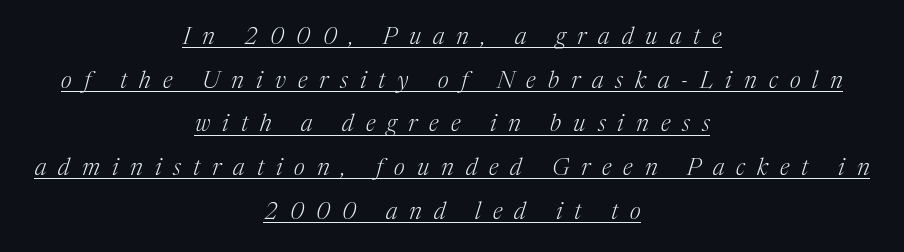
A continuous stroke trails under the words, as in a hyperlink. Rendered with sloped, italic letterforms. Is the block centered? Yes — each line is placed symmetrically about the middle. This is not heavy type; no bold has been used. Does extra space separate the letters? Yes, quite a lot of it.
